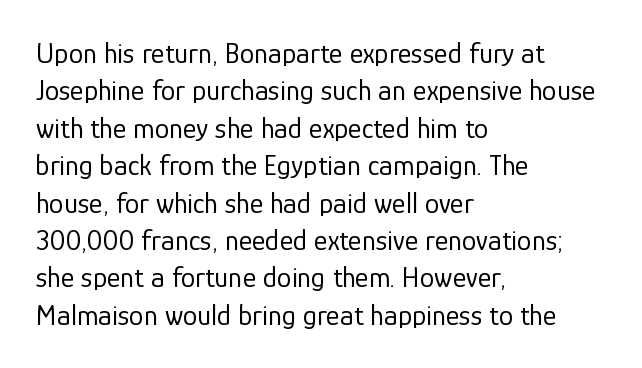
Q: Is the text bold? A: No.
Q: Is the text italic (slanted)? A: No, it is upright.
Q: Is the typeface a serif or a sans-serif typeface? A: Sans-serif.
Q: Is the text underlined? A: No.
Q: How is the paragraph aligned? A: Left-aligned.
Q: Is the spacing between letters normal or unusually wide? A: Normal.
Q: Is the spacing between lines tight, normal or loose? A: Normal.
Q: Width (condensed, normal, or wide)? A: Normal.
Q: Stroke contrast? A: Low.
Q: x-height? A: Medium.
Q: Monospaced? A: No.
